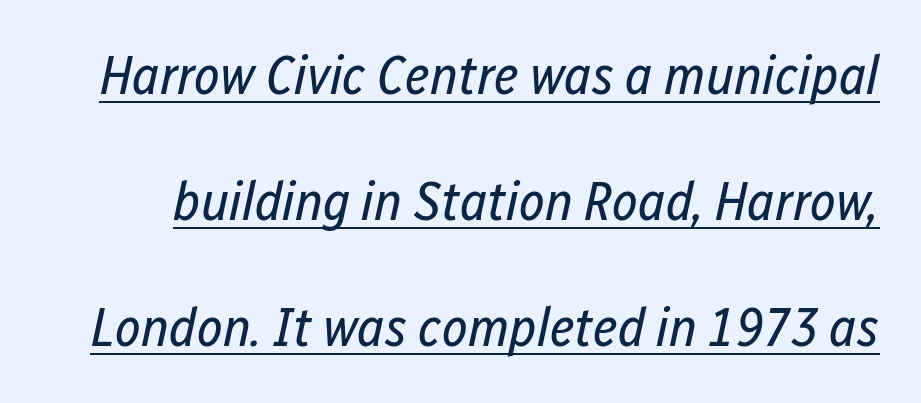
{"italic": "yes", "lean": "right", "slant_degrees": 12, "bold": "no", "weight": "regular", "width": "condensed", "stroke_contrast": "low", "x_height": "medium", "monospaced": "no", "underline": "yes", "line_spacing": "loose", "line_spacing_ratio": 2.29, "letter_spacing": "normal", "letter_spacing_em": 0.0, "glyph_px": 55}
